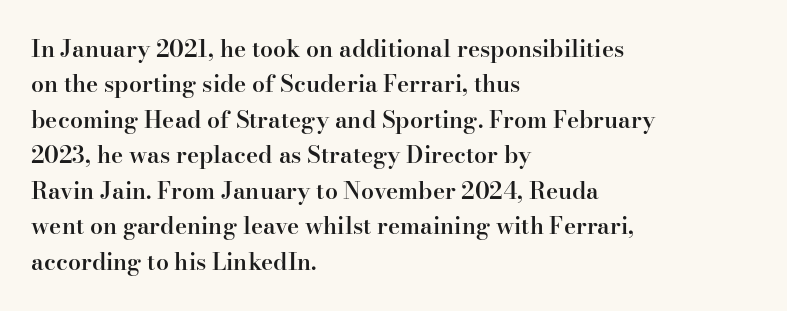
A bit beefed up — I'd call it semibold rather than bold. Upright lettering throughout. Students, observe: this is what conventionally led text looks like. The typesetter chose a ragged-right arrangement here. The rendering keeps characters at their native spacing. Only glyphs here, with clear space below each row.
